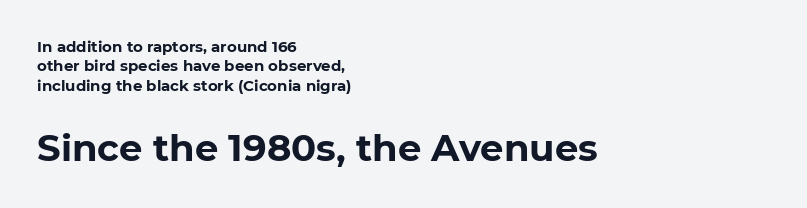
The image shows 37 px bold sans-serif type, upright; set left-aligned, normal line spacing (1.29x), normal letter spacing, not underlined; the second (bottom) block is 2.47x larger; low stroke contrast and a medium x-height.
